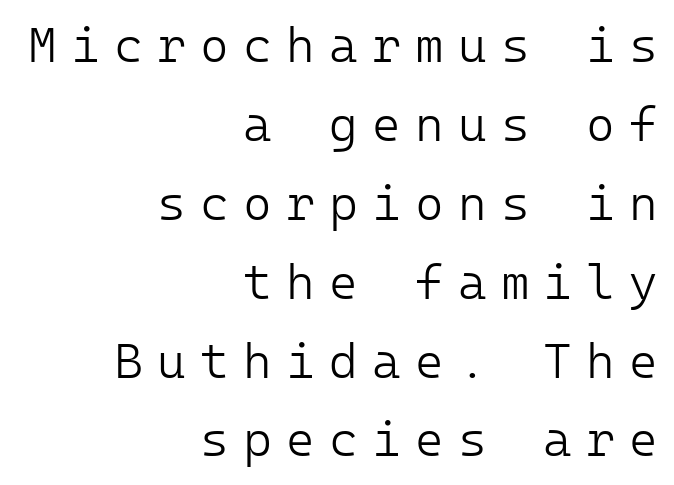
Q: Is the text bold? A: No.
Q: Is the text italic (slanted)? A: No, it is upright.
Q: Is the typeface a serif or a sans-serif typeface? A: Sans-serif.
Q: Is the text underlined? A: No.
Q: How is the paragraph aligned? A: Right-aligned.
Q: Is the spacing between letters normal or unusually wide? A: Unusually wide.
Q: Is the spacing between lines tight, normal or loose? A: Normal.
Q: Width (condensed, normal, or wide)? A: Normal.
Q: Stroke contrast? A: Low.
Q: x-height? A: Medium.
